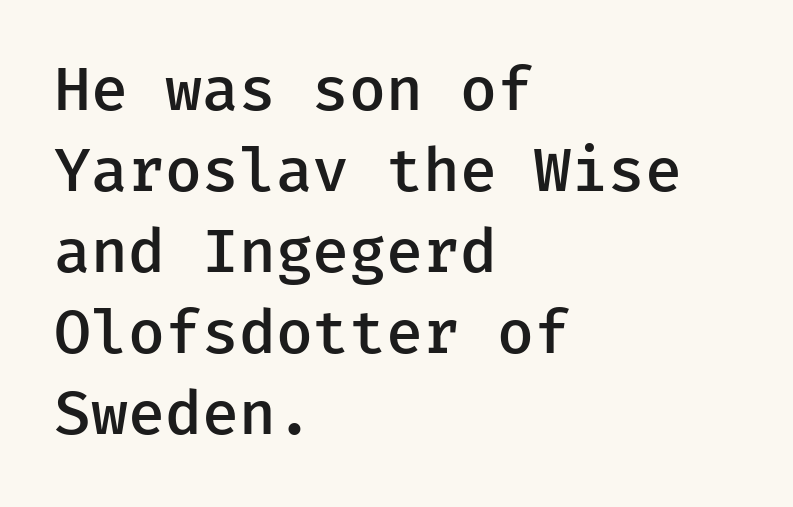
{"serif": "no", "italic": "no", "bold": "semi", "weight": "semibold", "width": "normal", "stroke_contrast": "low", "x_height": "medium", "underline": "no", "align": "left", "line_spacing": "normal", "line_spacing_ratio": 1.35, "letter_spacing": "normal", "letter_spacing_em": 0.0, "glyph_px": 60}
